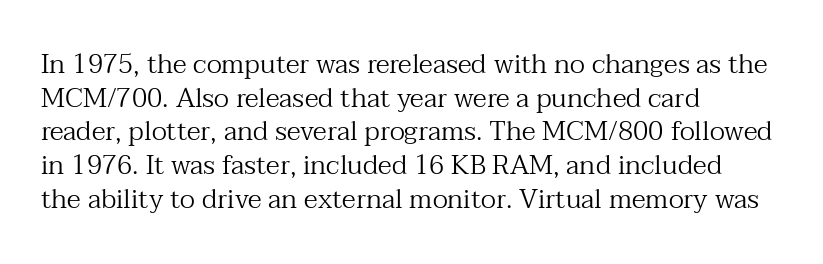
Whoever set this chose a conventional vertical rhythm. Each stroke keeps to a modest, everyday thickness or less. Is there any slant? The stems are plumb. Any mark beneath the type? The region is blank. Horizontal alignment here is leftward, the default for most running prose.
